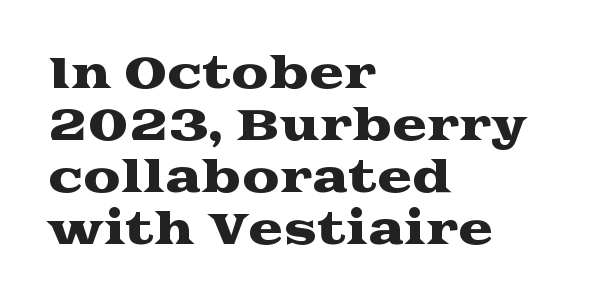
Character widths vary here, with narrow letters taking less room than wide ones. Designer's note — italics off, roman on. The tracking reads as untouched default to a designer's eye. Horizontally, the lines are justified to the leading edge only. Words float on clear page, feet unadorned.
